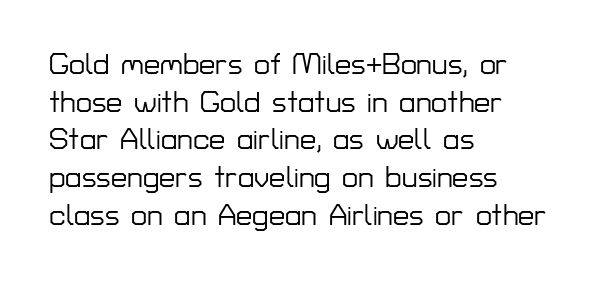
Q: Is the text italic (slanted)? A: No, it is upright.
Q: Is the typeface a serif or a sans-serif typeface? A: Sans-serif.
Q: Is the text underlined? A: No.
Q: How is the paragraph aligned? A: Left-aligned.
Q: Is the spacing between letters normal or unusually wide? A: Normal.
Q: Is the spacing between lines tight, normal or loose? A: Normal.
Q: Width (condensed, normal, or wide)? A: Normal.
Q: Stroke contrast? A: Low.
Q: x-height? A: Medium.
Q: Monospaced? A: No.
